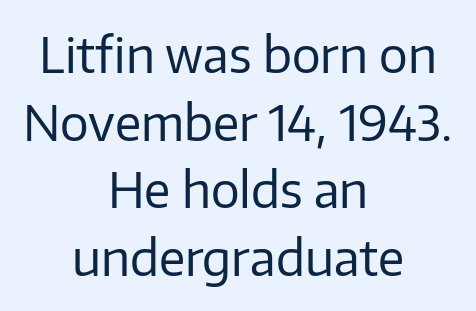
The type is set solid horizontally, with unmodified tracking. The weight tops out at a normal text grade. Is there much room between lines? A standard amount, neither cramped nor airy. Nothing sits at the stroke ends, so this counts as sans-serif. Each line is balanced around a shared central axis. Letters rest on an invisible, unmarked baseline.
